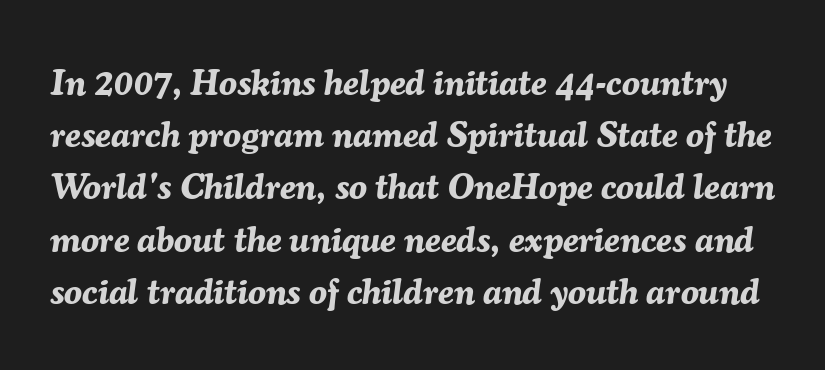
{"italic": "yes", "lean": "right", "slant_degrees": 7, "bold": "yes", "weight": "bold", "width": "normal", "stroke_contrast": "medium", "x_height": "medium", "monospaced": "no", "underline": "no", "line_spacing": "normal", "line_spacing_ratio": 1.45, "letter_spacing": "normal", "letter_spacing_em": 0.0, "glyph_px": 36}
